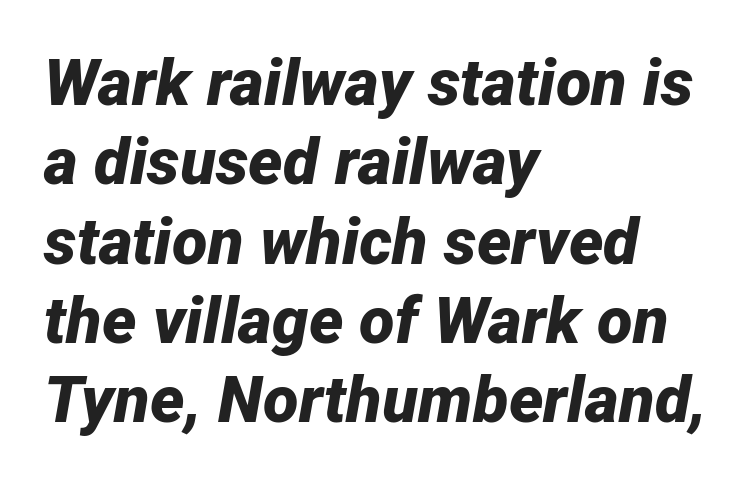
Character widths vary here, with narrow letters taking less room than wide ones. Horizontally, the lines are justified to the leading edge only. Check under the words: just untouched page. Would a proofreader flag this as italicized? Yes. These words are printed bold, with thick strokes throughout. Letter spacing: default.
